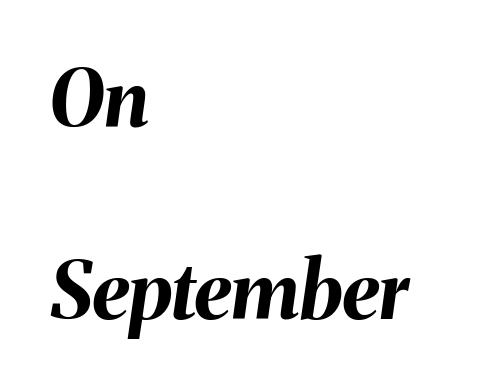
{"italic": "yes", "lean": "right", "slant_degrees": 8, "bold": "yes", "weight": "bold", "width": "normal", "stroke_contrast": "medium", "x_height": "medium", "monospaced": "no", "underline": "no", "align": "left", "line_spacing": "loose", "line_spacing_ratio": 2.46, "letter_spacing": "normal", "letter_spacing_em": 0.0, "glyph_px": 78}
